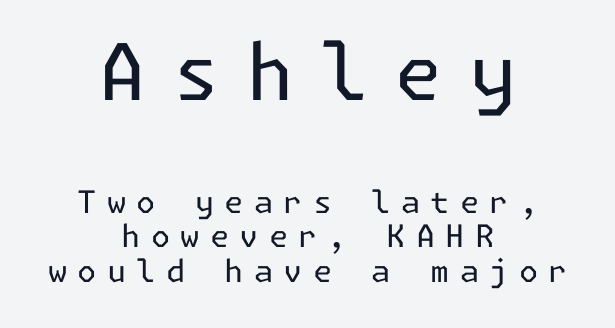
Q: Is the text bold? A: No.
Q: Is the text italic (slanted)? A: No, it is upright.
Q: Is the typeface a serif or a sans-serif typeface? A: Sans-serif.
Q: Is the text underlined? A: No.
Q: How is the paragraph aligned? A: Centered.
Q: Is the spacing between letters normal or unusually wide? A: Unusually wide.
Q: Is the spacing between lines tight, normal or loose? A: Tight.
Q: Which block of text is set in a larger size, the first (top) or the second (bottom)? A: The first (top) one.
Q: Width (condensed, normal, or wide)? A: Normal.
Q: Stroke contrast? A: Low.
Q: x-height? A: Medium.
